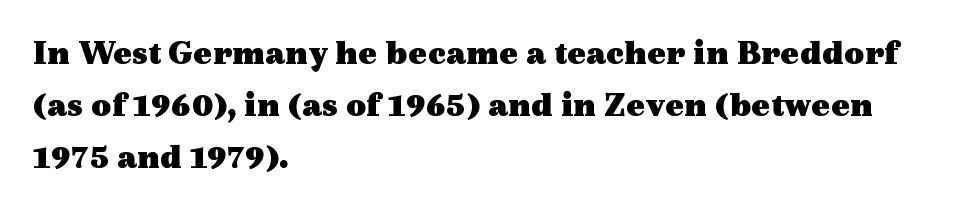
The image shows 35 px heavy, wide serif type, upright; set left-aligned, normal line spacing (1.48x), normal letter spacing, not underlined; a medium x-height.
